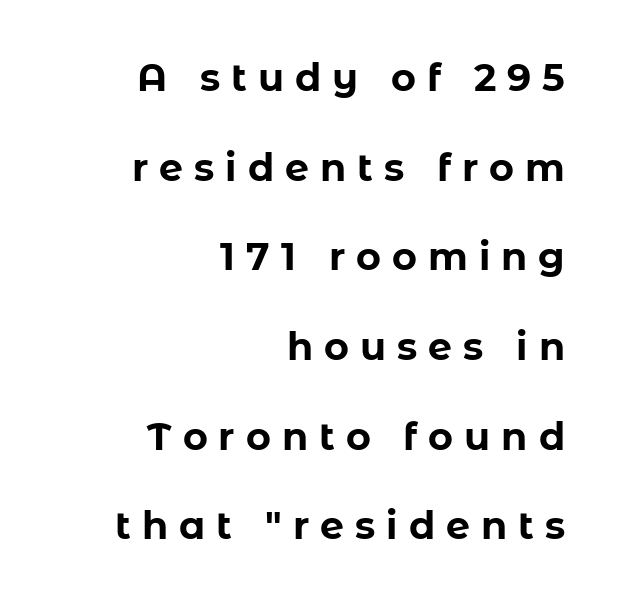
Q: Is the text bold? A: Yes.
Q: Is the text italic (slanted)? A: No, it is upright.
Q: Is the typeface a serif or a sans-serif typeface? A: Sans-serif.
Q: Is the text underlined? A: No.
Q: How is the paragraph aligned? A: Right-aligned.
Q: Is the spacing between letters normal or unusually wide? A: Unusually wide.
Q: Is the spacing between lines tight, normal or loose? A: Loose.
Q: Width (condensed, normal, or wide)? A: Normal.
Q: Stroke contrast? A: Low.
Q: x-height? A: Medium.
Q: Monospaced? A: No.
